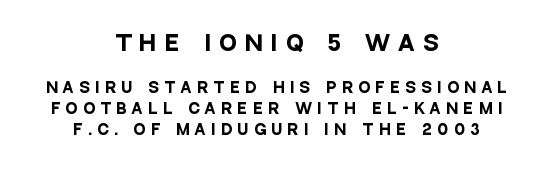
{"italic": "no", "bold": "yes", "underline": "no", "align": "center", "line_spacing": "normal", "line_spacing_ratio": 1.49, "letter_spacing": "wide", "letter_spacing_em": 0.43, "larger_block": "first", "size_ratio": 1.5, "glyph_px": 21}
